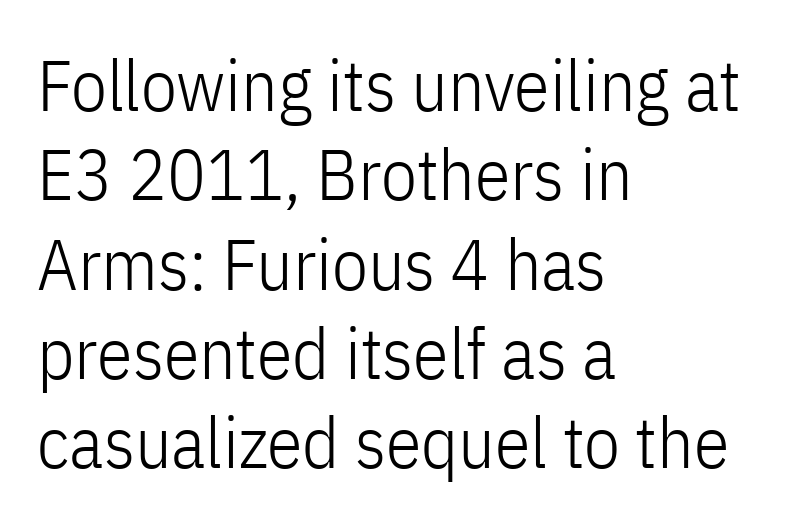
The image shows 72 px light, condensed sans-serif type, upright; set left-aligned, line spacing 1.24x, normal letter spacing, not underlined; low stroke contrast and a medium x-height.
